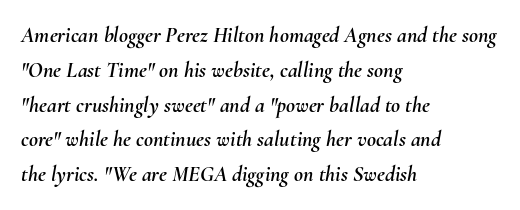
The image shows 22 px text type, italic (leaning right); set left-aligned, normal line spacing (1.58x), normal letter spacing, not underlined.
